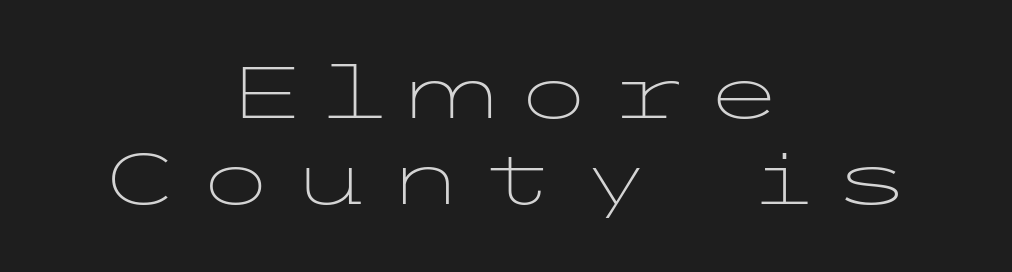
{"serif": "no", "italic": "no", "bold": "no", "weight": "light", "width": "wide", "stroke_contrast": "low", "x_height": "medium", "underline": "no", "align": "center", "line_spacing_ratio": 1.19, "letter_spacing": "wide", "letter_spacing_em": 0.22, "glyph_px": 72}
